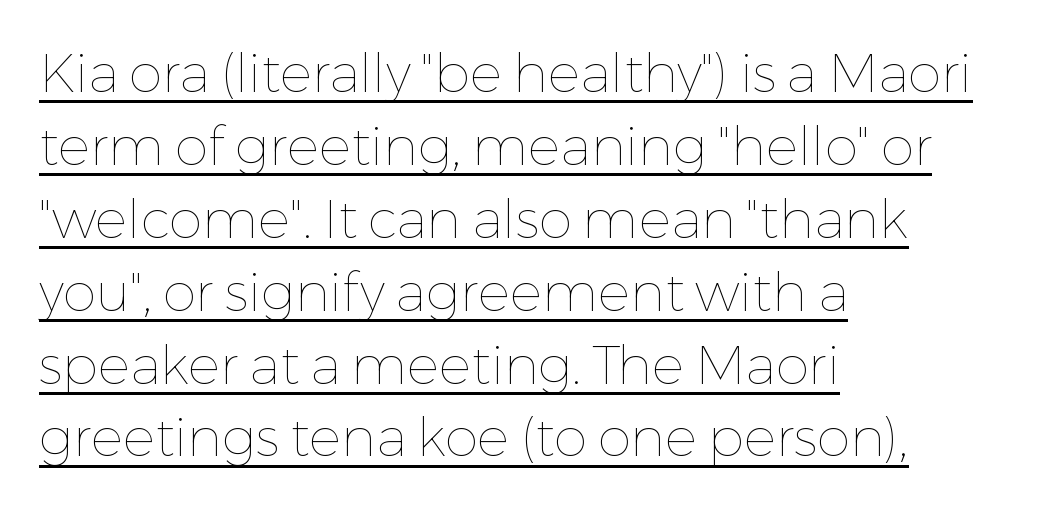
{"italic": "no", "bold": "no", "weight": "thin", "width": "normal", "stroke_contrast": "low", "x_height": "medium", "monospaced": "no", "underline": "yes", "align": "left", "line_spacing": "normal", "line_spacing_ratio": 1.35, "letter_spacing": "normal", "letter_spacing_em": 0.0, "glyph_px": 54}
